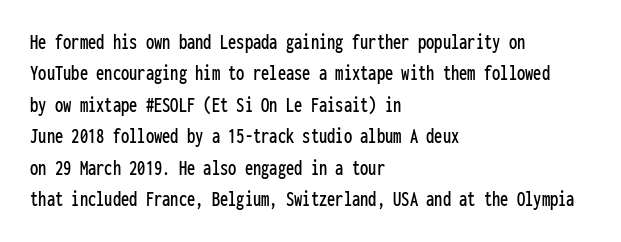
The image shows 22 px text type, upright; set left-aligned, normal line spacing (1.43x), normal letter spacing, not underlined.
